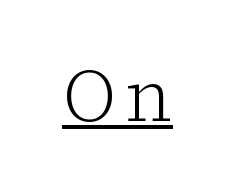
The font is comparable to plain body text, perhaps lighter. This sample has the flowing, uneven cadence of proportional lettering. Posture: upright roman. The glyphs in this specimen are seriffed. The specimen includes a rule beneath the text block's lines.
